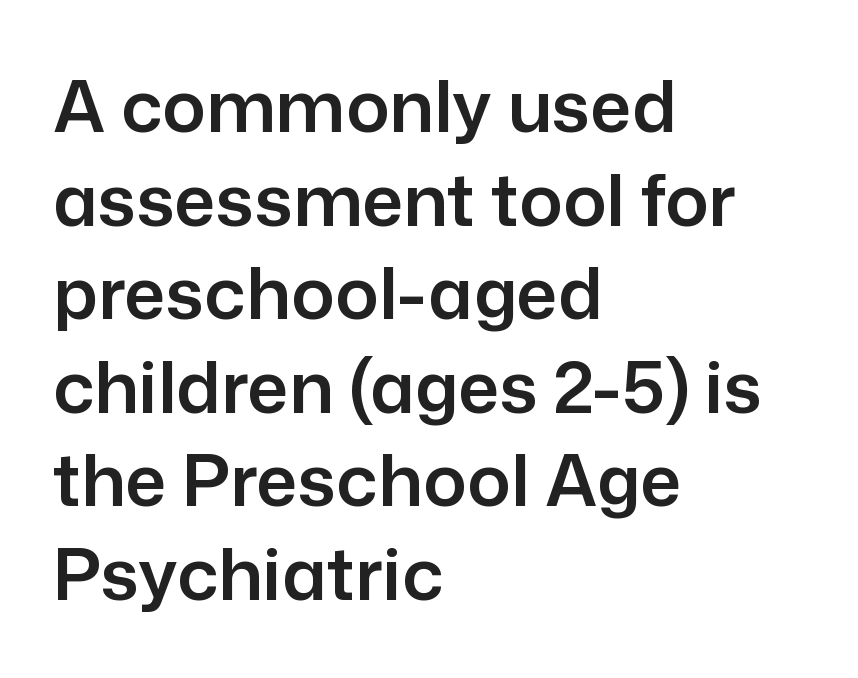
Q: Is the text italic (slanted)? A: No, it is upright.
Q: Is the typeface a serif or a sans-serif typeface? A: Sans-serif.
Q: Is the text underlined? A: No.
Q: How is the paragraph aligned? A: Left-aligned.
Q: Is the spacing between letters normal or unusually wide? A: Normal.
Q: Is the spacing between lines tight, normal or loose? A: Normal.
Q: Width (condensed, normal, or wide)? A: Normal.
Q: Stroke contrast? A: Low.
Q: x-height? A: Medium.
Q: Monospaced? A: No.
